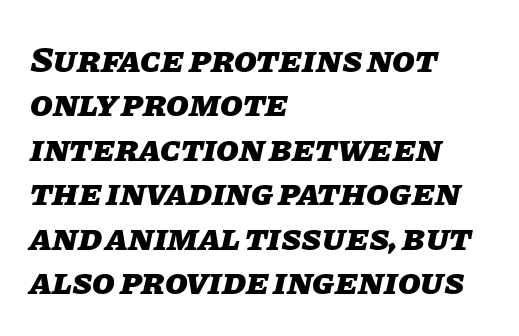
A classic flush-left, rag-right setting is used for this passage. How heavy is the stroke? Heavy — this is a bold. Just letters on the line, the space beneath them empty. Looking at the ascenders, they clearly lean. This rendering leaves character spacing at its baseline value.
